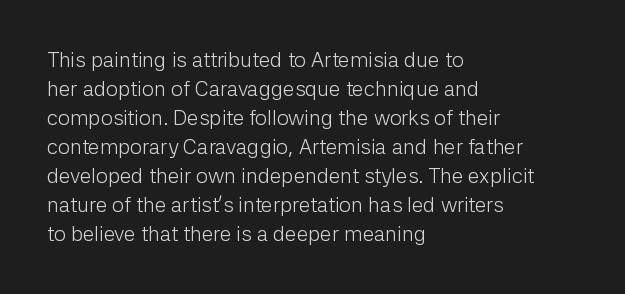
Q: Is the text bold? A: No.
Q: Is the text italic (slanted)? A: No, it is upright.
Q: Is the text underlined? A: No.
Q: How is the paragraph aligned? A: Left-aligned.
Q: Is the spacing between letters normal or unusually wide? A: Normal.
Q: Is the spacing between lines tight, normal or loose? A: Normal.
